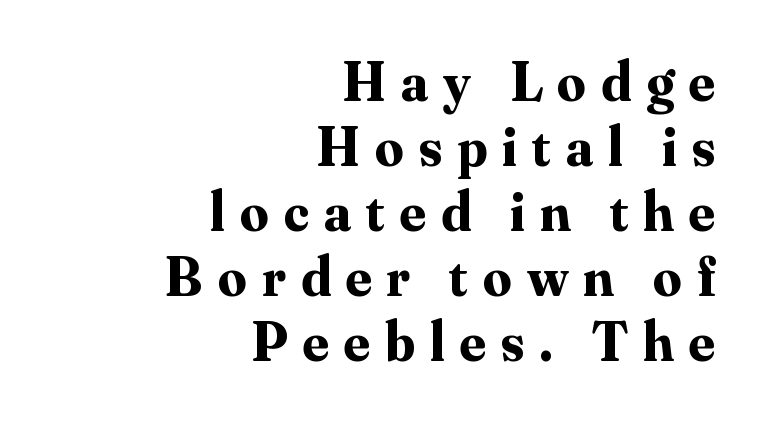
The tracking jumps out immediately: characters are airy and widely separated. Decoration check: the copy has no underline. Each line ends at the same right margin while the left side varies. Strong, thick strokes mark this as bold type. Proportional: the letters do not fall into vertical columns. Each letter's strokes conclude with small projecting serifs.
